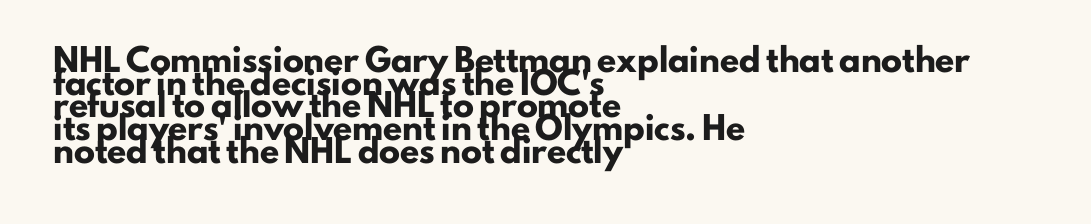
The image shows 21 px bold type, upright; set left-aligned, tight line spacing (1.08x), normal letter spacing, not underlined.
